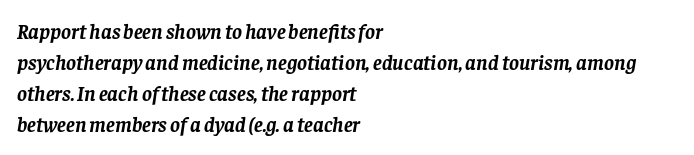
{"italic": "yes", "lean": "right", "slant_degrees": 8, "bold": "yes", "underline": "no", "align": "left", "line_spacing": "normal", "line_spacing_ratio": 1.48, "letter_spacing": "normal", "letter_spacing_em": 0.0, "glyph_px": 21}
